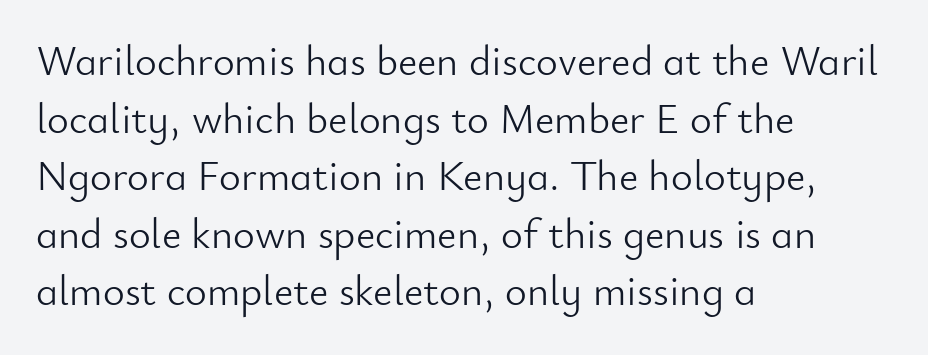
{"serif": "no", "italic": "no", "bold": "no", "weight": "light", "width": "normal", "stroke_contrast": "low", "x_height": "small", "monospaced": "no", "underline": "no", "align": "left", "line_spacing": "normal", "line_spacing_ratio": 1.37, "letter_spacing": "normal", "letter_spacing_em": 0.0, "glyph_px": 42}
